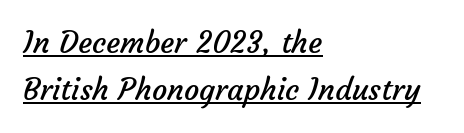
Q: Is the text bold? A: No.
Q: Is the typeface a serif or a sans-serif typeface? A: Sans-serif.
Q: Is the text underlined? A: Yes.
Q: How is the paragraph aligned? A: Left-aligned.
Q: Is the spacing between letters normal or unusually wide? A: Normal.
Q: Is the spacing between lines tight, normal or loose? A: Normal.
Q: Width (condensed, normal, or wide)? A: Normal.
Q: Stroke contrast? A: Low.
Q: x-height? A: Medium.
Q: Monospaced? A: No.
